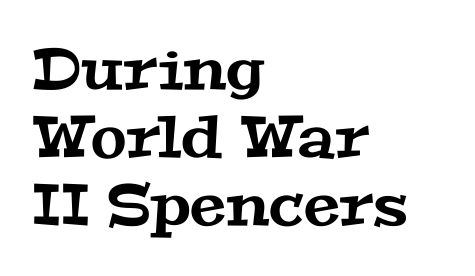
The image shows 58 px wide serif type; set left-aligned, line spacing 1.17x, normal letter spacing, not underlined; medium stroke contrast and a medium x-height.
